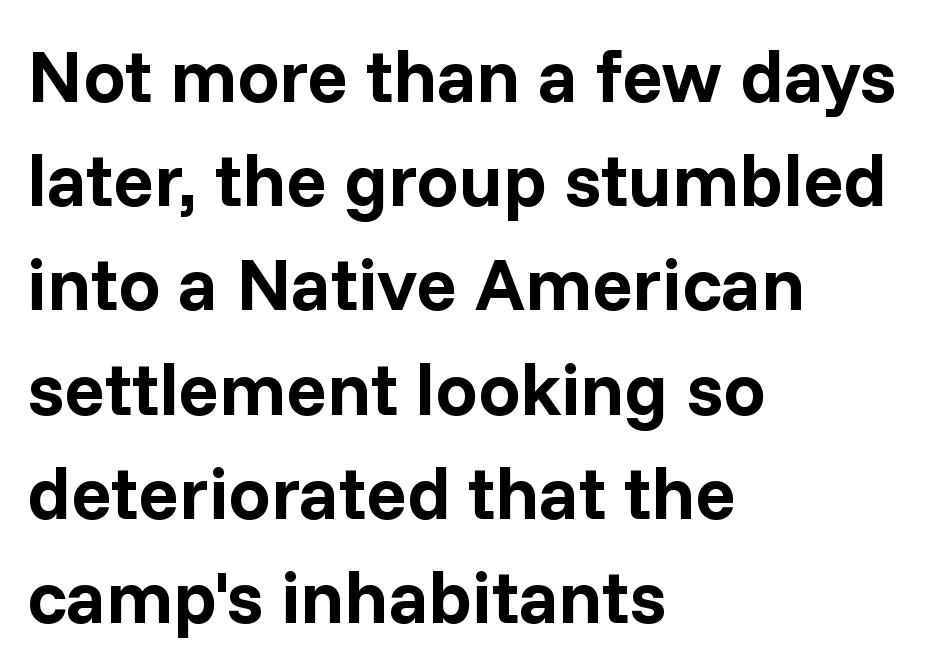
Q: Is the text bold? A: Yes.
Q: Is the text italic (slanted)? A: No, it is upright.
Q: Is the typeface a serif or a sans-serif typeface? A: Sans-serif.
Q: Is the text underlined? A: No.
Q: How is the paragraph aligned? A: Left-aligned.
Q: Is the spacing between letters normal or unusually wide? A: Normal.
Q: Is the spacing between lines tight, normal or loose? A: Normal.
Q: Width (condensed, normal, or wide)? A: Normal.
Q: Stroke contrast? A: Low.
Q: x-height? A: Medium.
Q: Monospaced? A: No.
